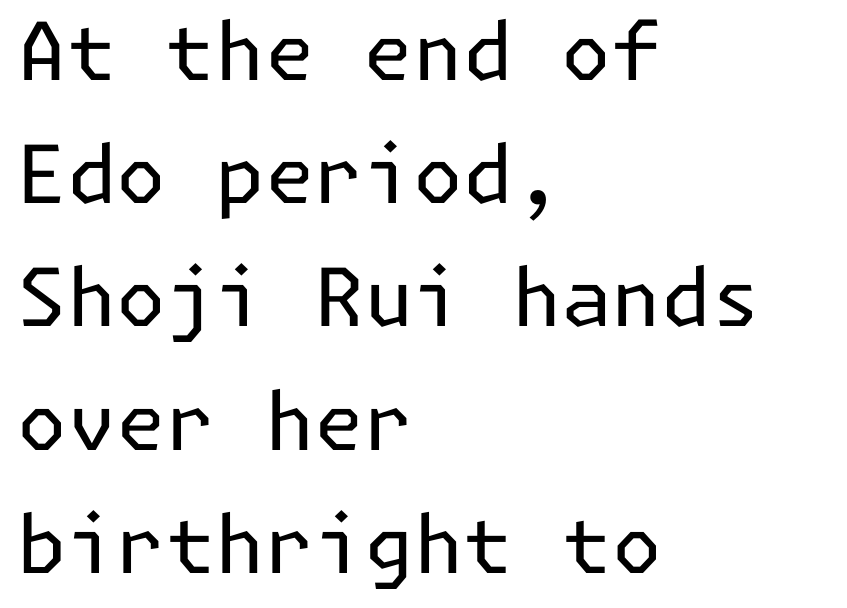
The characters display no serif detailing; their extremities are plain. A roman cut, with each character standing at attention. Stroke mass is kept to a normal reading level or below. Decoration check: the copy has no underline.
